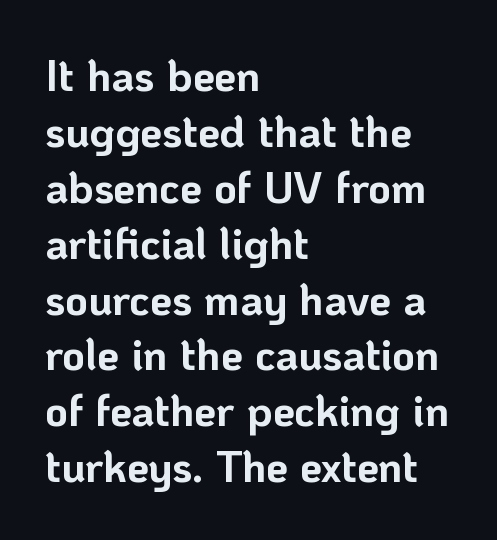
{"serif": "no", "italic": "no", "bold": "yes", "weight": "bold", "width": "normal", "stroke_contrast": "low", "x_height": "medium", "monospaced": "no", "underline": "no", "align": "left", "line_spacing": "normal", "line_spacing_ratio": 1.27, "letter_spacing": "normal", "letter_spacing_em": 0.0, "glyph_px": 44}
